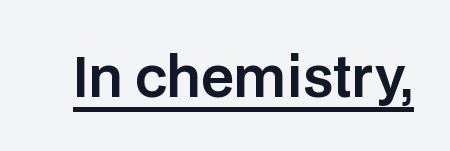
{"serif": "no", "italic": "no", "width": "normal", "stroke_contrast": "low", "x_height": "large", "monospaced": "no", "underline": "yes", "letter_spacing": "normal", "letter_spacing_em": 0.0, "glyph_px": 54}
